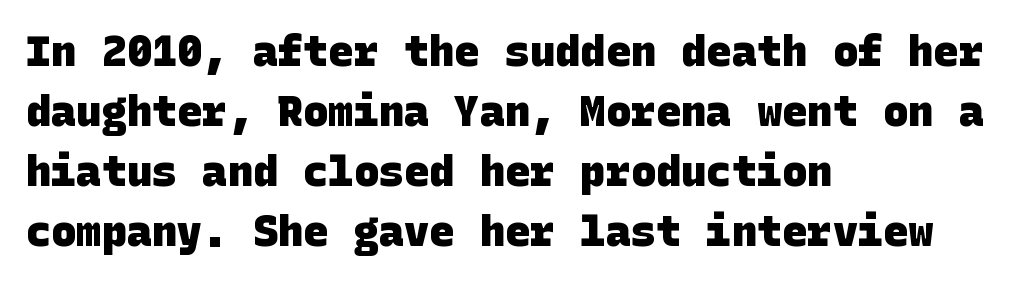
{"serif": "no", "bold": "yes", "weight": "heavy", "width": "normal", "stroke_contrast": "low", "x_height": "large", "underline": "no", "align": "left", "line_spacing": "normal", "line_spacing_ratio": 1.43, "letter_spacing": "normal", "letter_spacing_em": 0.0, "glyph_px": 42}
